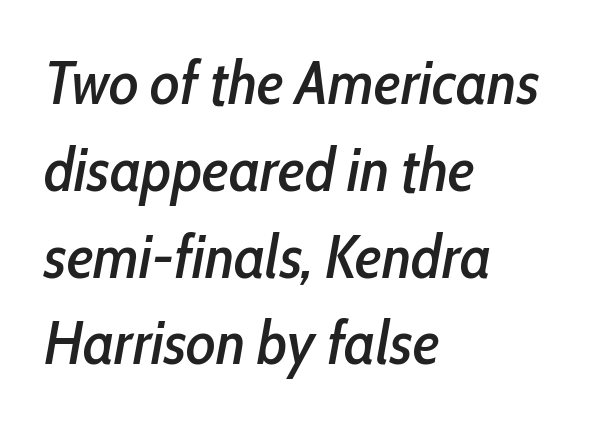
The image shows 62 px condensed type, italic (leaning right); set left-aligned, normal line spacing (1.4x), normal letter spacing, not underlined; low stroke contrast and a medium x-height.
